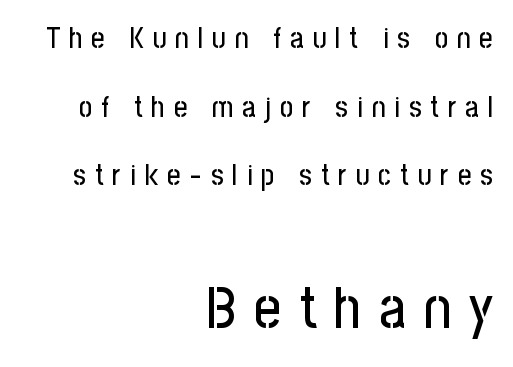
The image shows 58 px condensed sans-serif type, upright; set right-aligned, loose line spacing (2.37x), unusually wide letter spacing (+0.31 em), not underlined; the second (bottom) block is 2.0x larger; low stroke contrast and a medium x-height.
